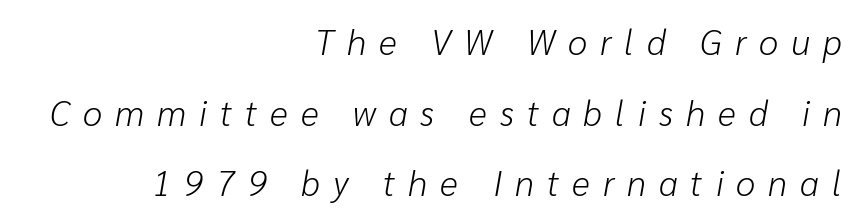
{"italic": "yes", "lean": "right", "slant_degrees": 10, "bold": "no", "weight": "light", "width": "normal", "stroke_contrast": "low", "x_height": "medium", "monospaced": "no", "underline": "no", "align": "right", "line_spacing": "loose", "line_spacing_ratio": 2.02, "letter_spacing": "wide", "letter_spacing_em": 0.37, "glyph_px": 35}
